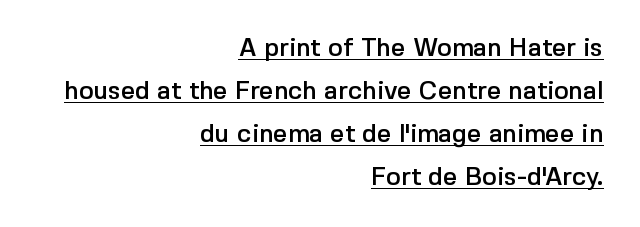
Like a heading marked for emphasis, these lines bear an underscore. Caption: multi-line text, flush right, ragged left. Glyph-to-glyph distance matches everyday printed text. The lettering holds an erect, upright posture throughout.
